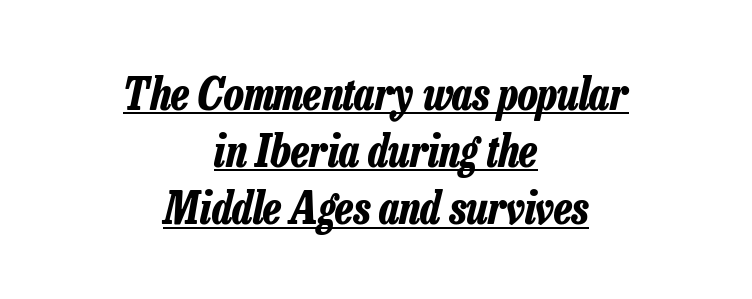
{"italic": "yes", "lean": "right", "slant_degrees": 13, "bold": "yes", "weight": "bold", "width": "condensed", "stroke_contrast": "low", "x_height": "medium", "monospaced": "no", "underline": "yes", "align": "center", "line_spacing": "normal", "line_spacing_ratio": 1.3, "letter_spacing": "normal", "letter_spacing_em": 0.0, "glyph_px": 44}
